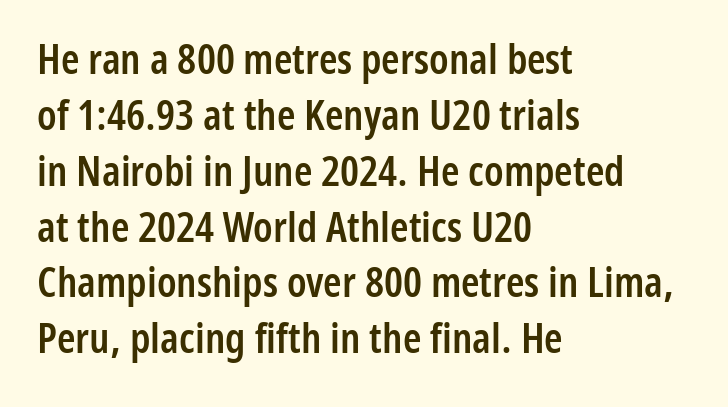
Q: Is the text bold? A: Semi-bold.
Q: Is the text italic (slanted)? A: No, it is upright.
Q: Is the typeface a serif or a sans-serif typeface? A: Sans-serif.
Q: Is the text underlined? A: No.
Q: How is the paragraph aligned? A: Left-aligned.
Q: Is the spacing between letters normal or unusually wide? A: Normal.
Q: Is the spacing between lines tight, normal or loose? A: Normal.
Q: Width (condensed, normal, or wide)? A: Condensed.
Q: Stroke contrast? A: Low.
Q: x-height? A: Medium.
Q: Monospaced? A: No.
